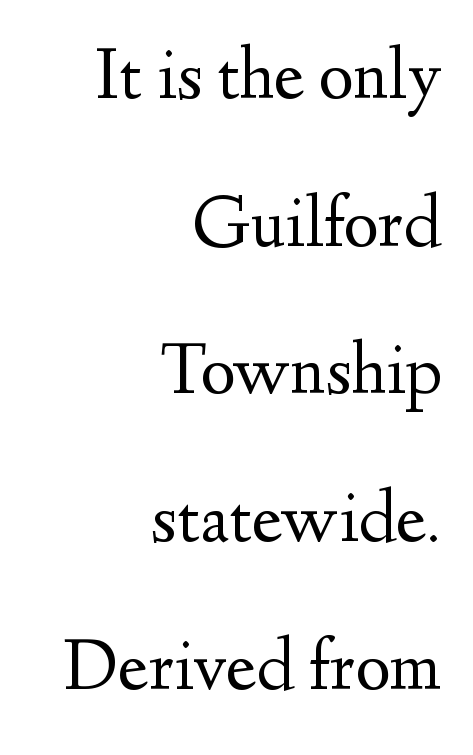
Q: Is the text bold? A: No.
Q: Is the text italic (slanted)? A: No, it is upright.
Q: Is the typeface a serif or a sans-serif typeface? A: Serif.
Q: Is the text underlined? A: No.
Q: How is the paragraph aligned? A: Right-aligned.
Q: Is the spacing between letters normal or unusually wide? A: Normal.
Q: Is the spacing between lines tight, normal or loose? A: Loose.
Q: Width (condensed, normal, or wide)? A: Normal.
Q: Stroke contrast? A: Medium.
Q: x-height? A: Small.
Q: Monospaced? A: No.
